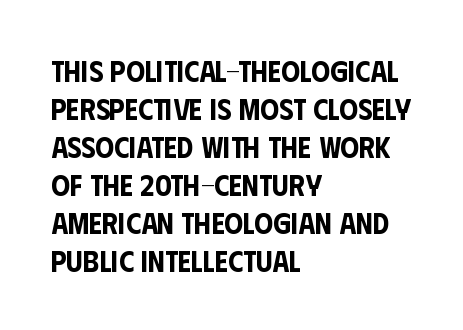
Q: Is the text italic (slanted)? A: No, it is upright.
Q: Is the typeface a serif or a sans-serif typeface? A: Sans-serif.
Q: Is the text underlined? A: No.
Q: How is the paragraph aligned? A: Left-aligned.
Q: Is the spacing between letters normal or unusually wide? A: Normal.
Q: Is the spacing between lines tight, normal or loose? A: Normal.
Q: Width (condensed, normal, or wide)? A: Condensed.
Q: Stroke contrast? A: Low.
Q: x-height? A: Large.
Q: Monospaced? A: No.
